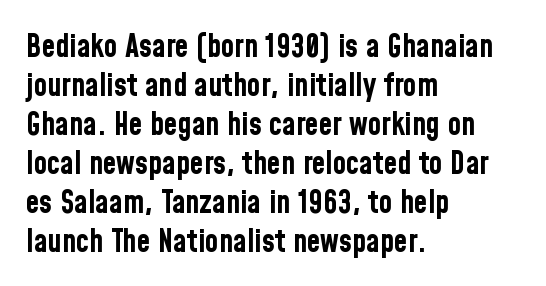
Letters rest on an invisible, unmarked baseline. The lines sit at an ordinary, default distance from one another. This rendering leaves character spacing at its baseline value. Heavy-handed strokes throughout: this text is bold.
